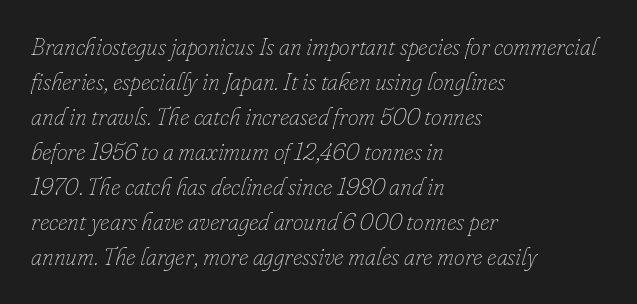
The image shows 24 px text type, italic (leaning right); set left-aligned, normal line spacing (1.46x), normal letter spacing, not underlined.
